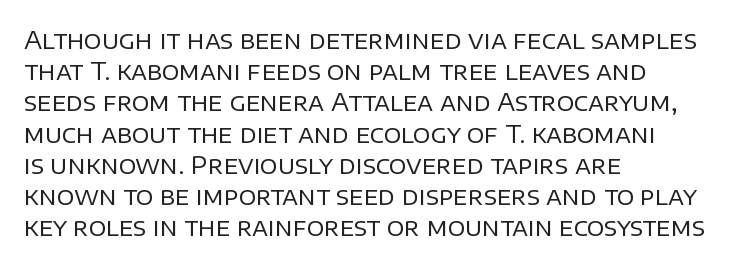
Q: Is the text bold? A: No.
Q: Is the text italic (slanted)? A: No, it is upright.
Q: Is the text underlined? A: No.
Q: How is the paragraph aligned? A: Left-aligned.
Q: Is the spacing between letters normal or unusually wide? A: Normal.
Q: Is the spacing between lines tight, normal or loose? A: Normal.
